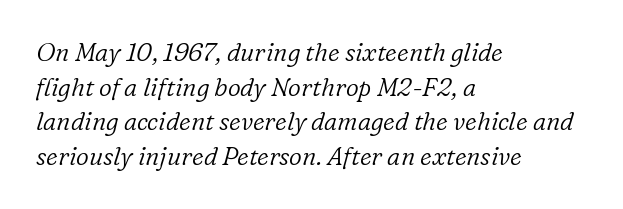
{"italic": "yes", "lean": "right", "slant_degrees": 16, "bold": "no", "underline": "no", "align": "left", "line_spacing": "normal", "line_spacing_ratio": 1.39, "letter_spacing": "normal", "letter_spacing_em": 0.0, "glyph_px": 25}
